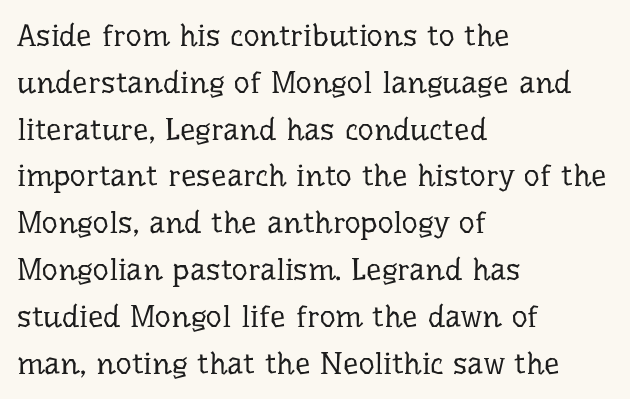
The image shows 31 px regular-weight serif type, upright; set left-aligned, normal line spacing (1.51x), normal letter spacing, not underlined; low stroke contrast and a medium x-height.
